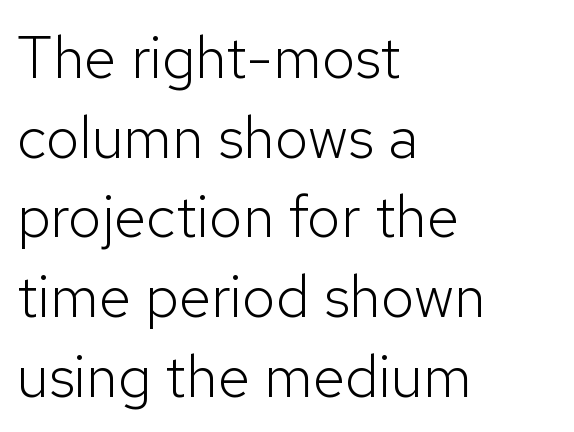
{"serif": "no", "italic": "no", "bold": "no", "weight": "light", "width": "normal", "stroke_contrast": "low", "x_height": "medium", "monospaced": "no", "underline": "no", "align": "left", "line_spacing": "normal", "line_spacing_ratio": 1.35, "letter_spacing": "normal", "letter_spacing_em": 0.0, "glyph_px": 59}
